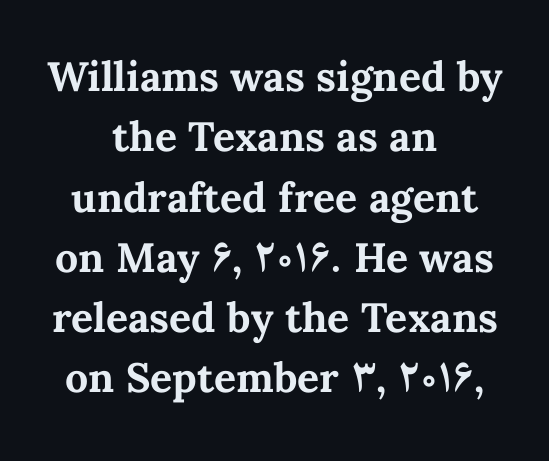
Reading down the column, the eye jumps a familiar distance to each next line. The strokes are fattened all the way to bold. Character widths vary here, with narrow letters taking less room than wide ones. The compositor balanced each line on the midline. Anything drawn beneath the words? Only blank space.
